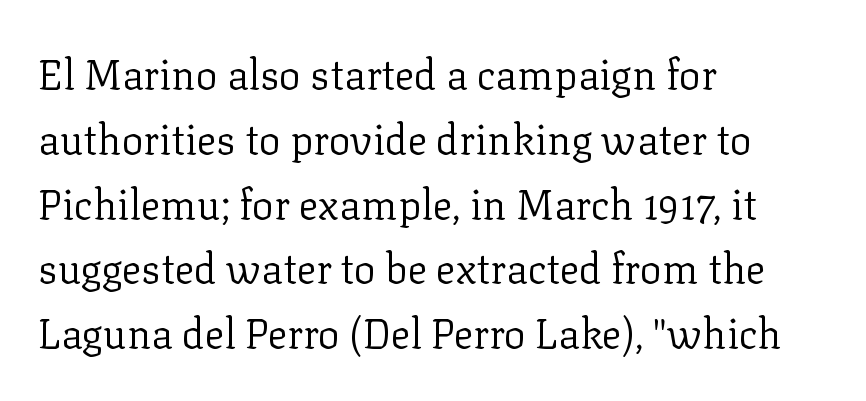
The image shows 41 px regular-weight serif type, upright; set left-aligned, normal line spacing (1.58x), normal letter spacing, not underlined; low stroke contrast and a medium x-height.
